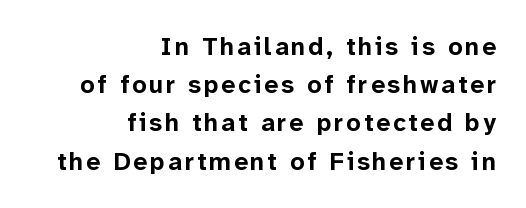
The image shows 25 px bold type, upright; set right-aligned, normal line spacing (1.53x), not underlined.
